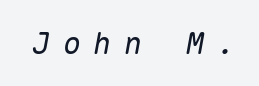
Characters follow at a spacing far wider than the type designer built in. Each letter, wide or thin by design, is forced into the same width here. The area under the type is left untouched. Yep, that's italic — everything's leaning.
